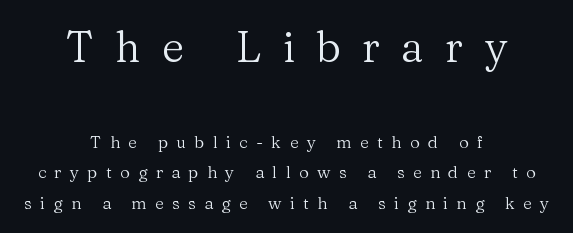
The image shows 43 px regular-weight serif type, upright; set centered, line spacing 1.8x, unusually wide letter spacing (+0.49 em), not underlined; the first (top) block is 2.53x larger; medium stroke contrast and a medium x-height.
